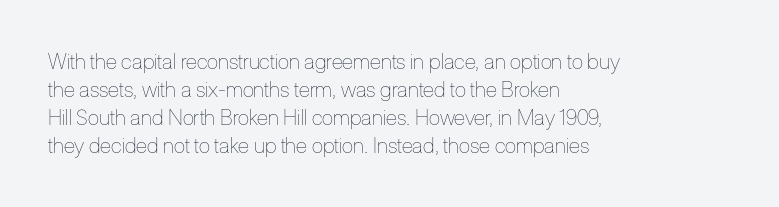
The image shows 21 px text type, upright; set left-aligned, normal line spacing (1.33x), normal letter spacing, not underlined.
